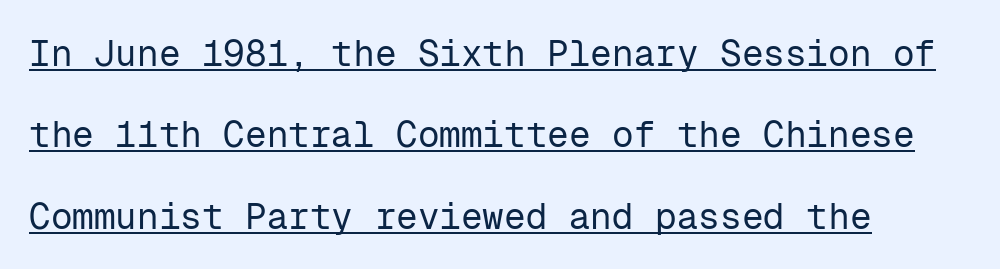
The type sits square on the baseline with zero lean. The face used here is monospaced, like something from a code editor. Line starts are locked; line ends wander. Caption: face not bold, strokes unweighted. The characters display no serif detailing; their extremities are plain.
